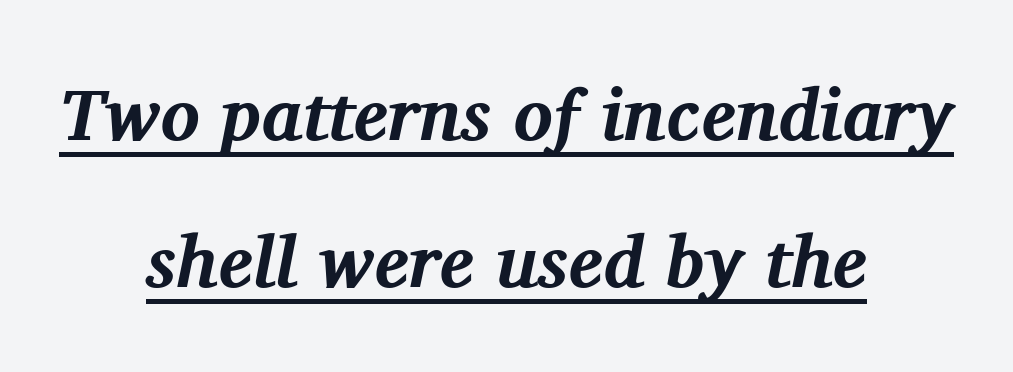
The image shows 73 px bold serif type, italic (leaning right); set centered, loose line spacing (2.01x), normal letter spacing, underlined; medium stroke contrast and a medium x-height.
